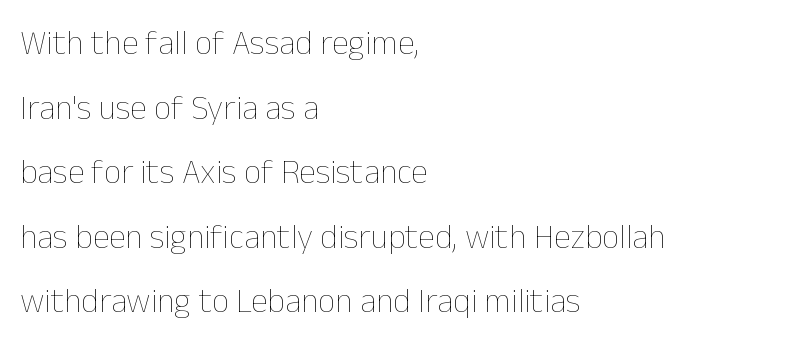
Q: Is the text bold? A: No.
Q: Is the text italic (slanted)? A: No, it is upright.
Q: Is the text underlined? A: No.
Q: How is the paragraph aligned? A: Left-aligned.
Q: Is the spacing between letters normal or unusually wide? A: Normal.
Q: Is the spacing between lines tight, normal or loose? A: Loose.
Q: Width (condensed, normal, or wide)? A: Normal.
Q: Stroke contrast? A: Low.
Q: x-height? A: Medium.
Q: Monospaced? A: No.
